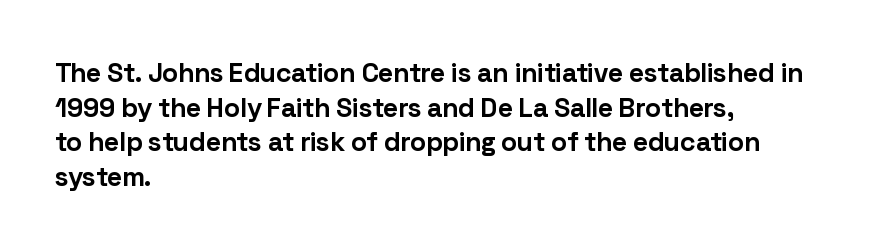
Compared with typical body copy, the letter spacing here is the same. The setting favours the left margin, as ordinary paragraphs usually do. Heft: maximum for text — a bold. Beneath every word, the page is bare. Successive baselines arrive at the customary interval. These lines were composed using upright roman letters.
